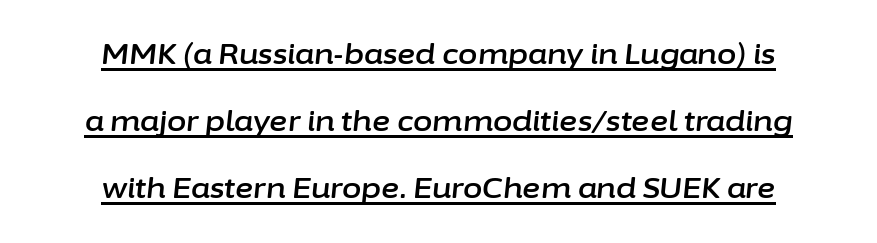
Q: Is the text italic (slanted)? A: Yes, it leans right by about 6 degrees.
Q: Is the text underlined? A: Yes.
Q: How is the paragraph aligned? A: Centered.
Q: Is the spacing between letters normal or unusually wide? A: Normal.
Q: Is the spacing between lines tight, normal or loose? A: Loose.
Q: Width (condensed, normal, or wide)? A: Normal.
Q: Stroke contrast? A: Low.
Q: x-height? A: Medium.
Q: Monospaced? A: No.
